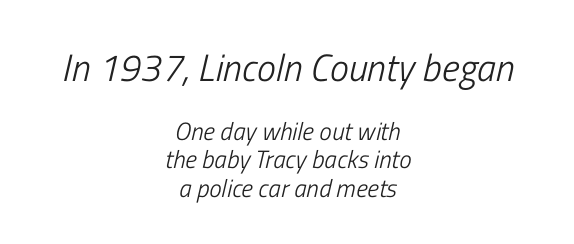
Q: Is the text bold? A: No.
Q: Is the text italic (slanted)? A: Yes, it leans right by about 13 degrees.
Q: Is the text underlined? A: No.
Q: How is the paragraph aligned? A: Centered.
Q: Is the spacing between letters normal or unusually wide? A: Normal.
Q: Is the spacing between lines tight, normal or loose? A: Tight.
Q: Which block of text is set in a larger size, the first (top) or the second (bottom)? A: The first (top) one.
Q: Width (condensed, normal, or wide)? A: Condensed.
Q: Stroke contrast? A: Low.
Q: x-height? A: Medium.
Q: Monospaced? A: No.
